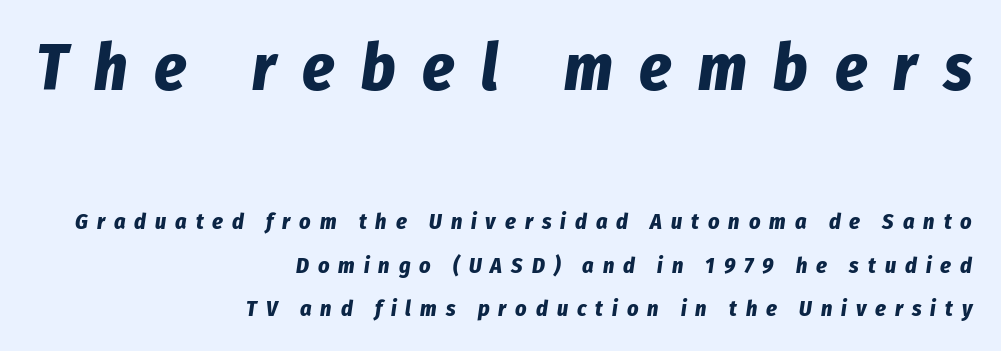
The image shows 65 px bold, condensed type, italic (leaning right); set right-aligned, loose line spacing (1.96x), unusually wide letter spacing (+0.41 em), not underlined; the first (top) block is 2.95x larger; low stroke contrast and a medium x-height.
